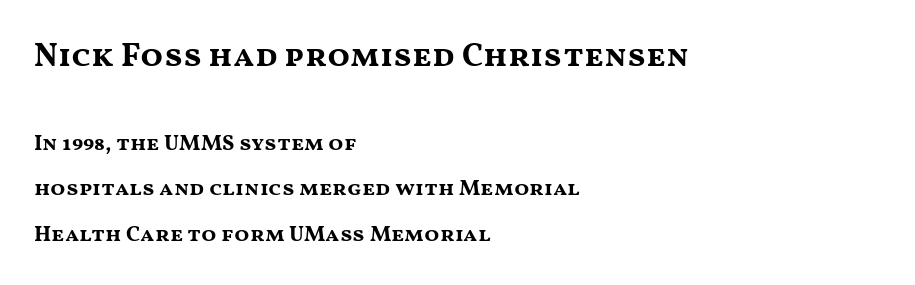
Q: Is the text bold? A: Yes.
Q: Is the text italic (slanted)? A: No, it is upright.
Q: Is the typeface a serif or a sans-serif typeface? A: Sans-serif.
Q: Is the text underlined? A: No.
Q: How is the paragraph aligned? A: Left-aligned.
Q: Is the spacing between letters normal or unusually wide? A: Normal.
Q: Is the spacing between lines tight, normal or loose? A: Loose.
Q: Which block of text is set in a larger size, the first (top) or the second (bottom)? A: The first (top) one.
Q: Width (condensed, normal, or wide)? A: Wide.
Q: Stroke contrast? A: Medium.
Q: x-height? A: Medium.
Q: Monospaced? A: No.
